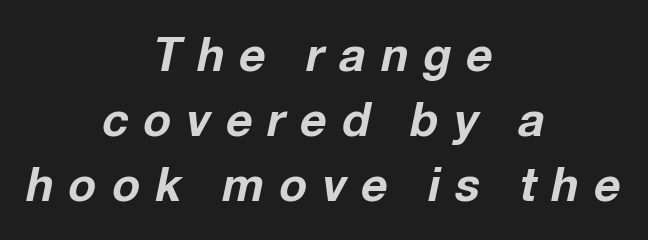
Each row of text sits above clean, open space. One-word summary of the alignment: center. I'd describe the lettering as bold — thick and assertive. Vertically, the passage feels balanced, rows spaced as you'd expect.
